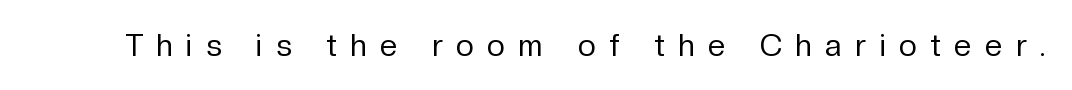
This rendering features lettering with no underline. The letterforms stand isolated, each surrounded by extra space. A typesetter would mark this as roman, not italic. This sample has the flowing, uneven cadence of proportional lettering. Grotesque or geometric, the face here clearly has no serifs. Ink coverage per letter is moderate at most.
